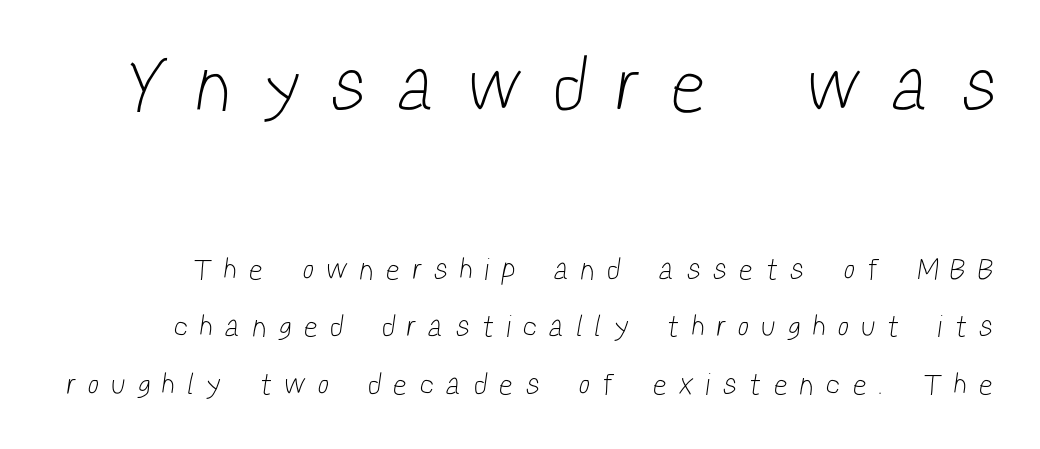
Q: Is the text bold? A: No.
Q: Is the typeface a serif or a sans-serif typeface? A: Sans-serif.
Q: Is the text underlined? A: No.
Q: Is the spacing between letters normal or unusually wide? A: Unusually wide.
Q: Is the spacing between lines tight, normal or loose? A: Loose.
Q: Which block of text is set in a larger size, the first (top) or the second (bottom)? A: The first (top) one.
Q: Width (condensed, normal, or wide)? A: Condensed.
Q: Stroke contrast? A: Low.
Q: x-height? A: Medium.
Q: Monospaced? A: No.
